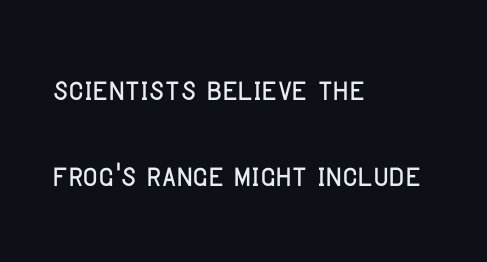
The image shows 41 px condensed sans-serif type, upright; set left-aligned, loose line spacing (2.1x), normal letter spacing, not underlined; low stroke contrast and a large x-height.
